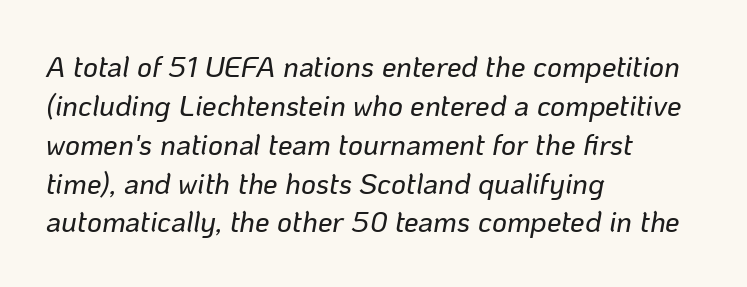
{"italic": "yes", "lean": "right", "slant_degrees": 10, "width": "normal", "stroke_contrast": "low", "x_height": "medium", "monospaced": "no", "underline": "no", "align": "left", "line_spacing": "normal", "line_spacing_ratio": 1.34, "letter_spacing": "normal", "letter_spacing_em": 0.0, "glyph_px": 29}
